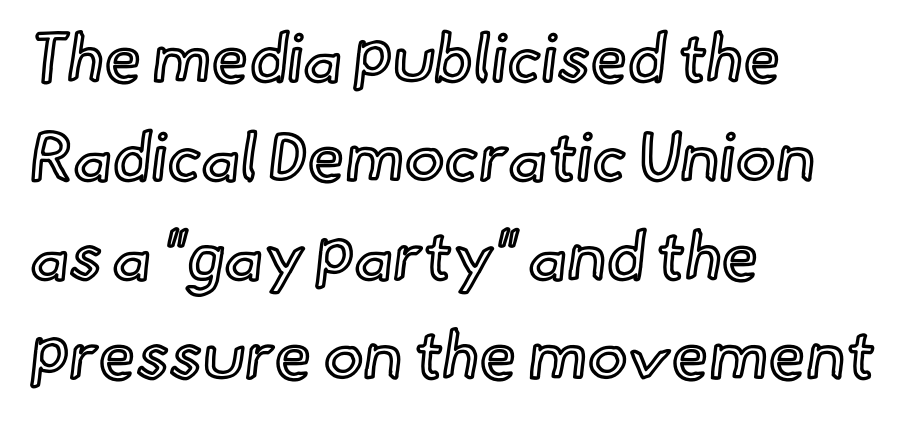
The glyphs are unaccompanied by any horizontal stroke below them. Each new line begins a customary step beneath the previous one. Spacing verdict: proportional, widths tailored to each character. The passage is arranged the way most books set body copy — flush left.
